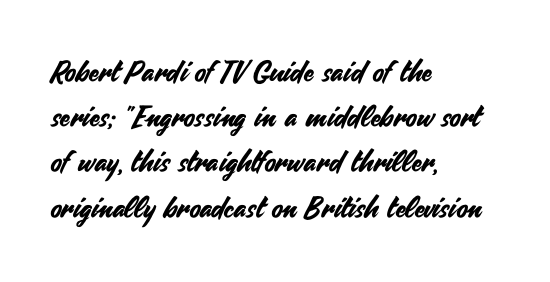
The image shows 29 px sans-serif type; set left-aligned, normal line spacing (1.56x), normal letter spacing, not underlined; medium stroke contrast and a small x-height.
